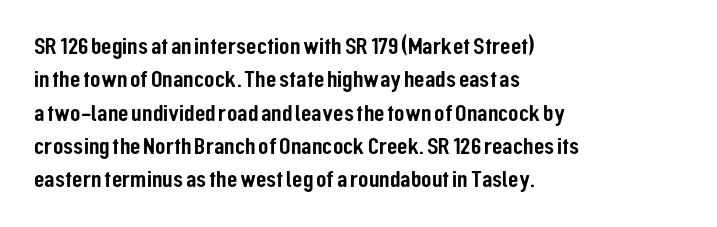
{"italic": "no", "underline": "no", "align": "left", "line_spacing": "normal", "line_spacing_ratio": 1.39, "letter_spacing": "normal", "letter_spacing_em": 0.0, "glyph_px": 24}
